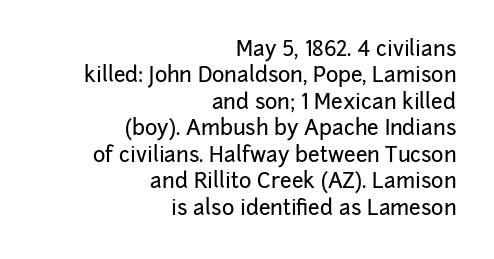
The leading is moderate, giving the passage an even texture. The passage is arranged like a letterhead date or caption credit — flush right. Type without underlining. The type sits square on the baseline with zero lean. You could call the tracking neutral — neither tight nor loose.
